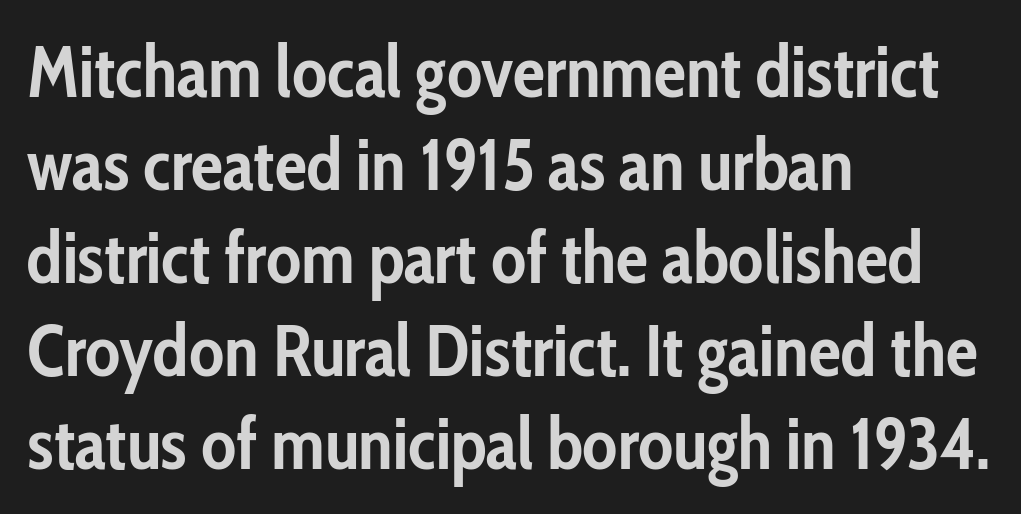
Q: Is the text bold? A: Yes.
Q: Is the text italic (slanted)? A: No, it is upright.
Q: Is the typeface a serif or a sans-serif typeface? A: Sans-serif.
Q: Is the text underlined? A: No.
Q: How is the paragraph aligned? A: Left-aligned.
Q: Is the spacing between letters normal or unusually wide? A: Normal.
Q: Is the spacing between lines tight, normal or loose? A: Normal.
Q: Width (condensed, normal, or wide)? A: Condensed.
Q: Stroke contrast? A: Low.
Q: x-height? A: Medium.
Q: Monospaced? A: No.
